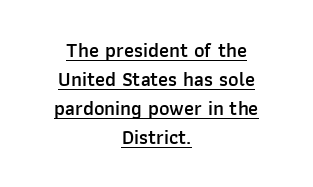
Glance below the letters and you will spot a drawn line. The rendering keeps characters at their native spacing. The space between consecutive lines is moderate. Moderately thickened strokes mark this as semibold type. Ordinary non-slanted type is in use.
